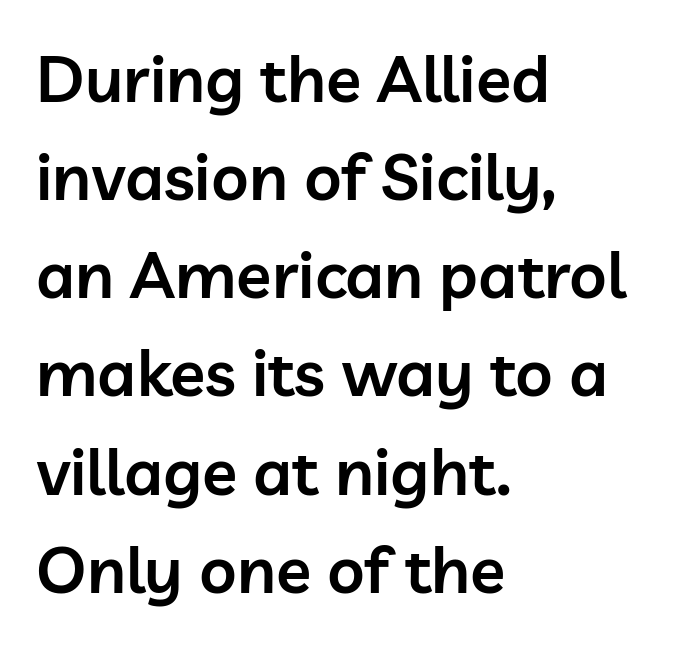
The image shows 65 px semibold sans-serif type, upright; set left-aligned, normal line spacing (1.51x), normal letter spacing, not underlined; low stroke contrast and a medium x-height.
